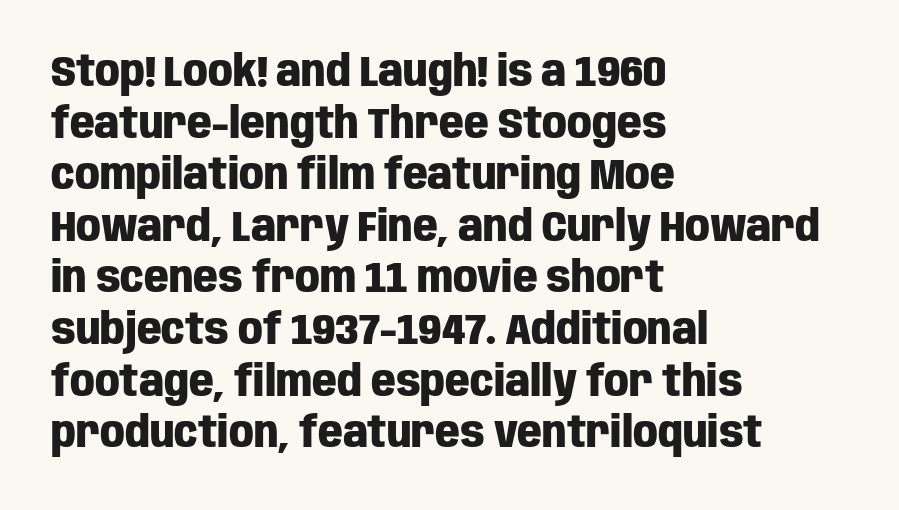
A dark, heavy texture on the line: the type is bold. The string is rendered with underlining switched off. The face used here is proportionally spaced, like ordinary book or web type. Is there any slant? The stems are plumb.
